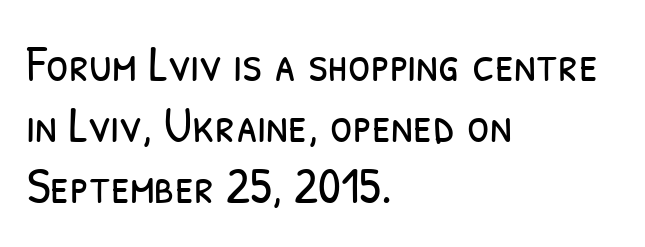
The image shows 51 px light, condensed sans-serif type; set left-aligned, line spacing 1.2x, normal letter spacing, not underlined; low stroke contrast and a medium x-height.
